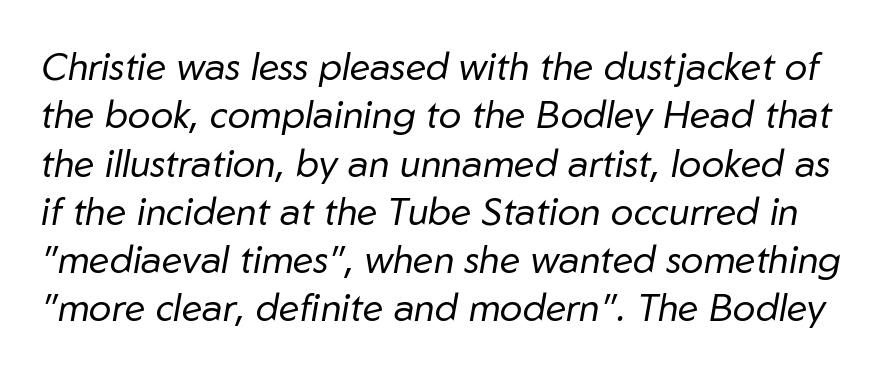
{"italic": "yes", "lean": "right", "slant_degrees": 10, "bold": "no", "weight": "regular", "width": "normal", "stroke_contrast": "low", "x_height": "medium", "monospaced": "no", "underline": "no", "line_spacing": "normal", "line_spacing_ratio": 1.27, "letter_spacing": "normal", "letter_spacing_em": 0.0, "glyph_px": 38}
